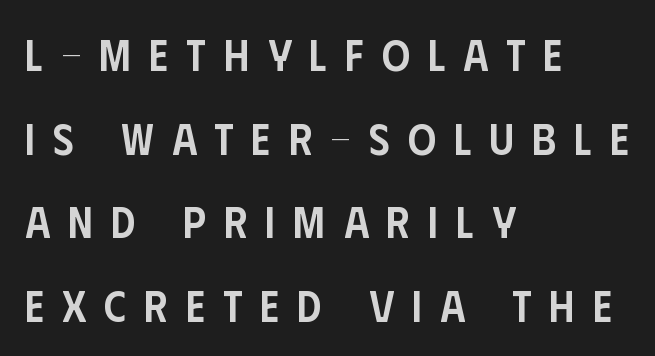
The image shows 44 px semibold, condensed sans-serif type, upright; set left-aligned, loose line spacing (1.9x), unusually wide letter spacing (+0.41 em), not underlined; low stroke contrast and a large x-height.
